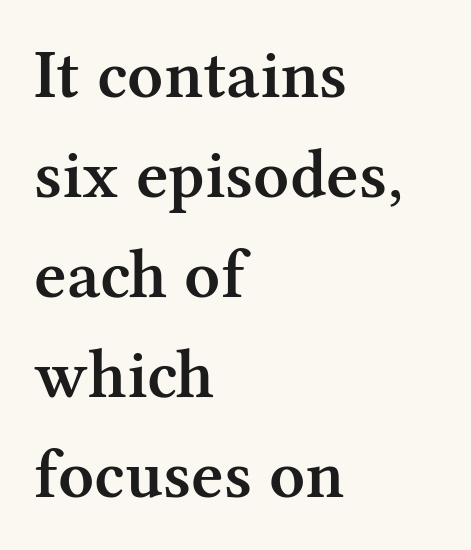
The specimen omits any rule beneath the text block's lines. Summary of vertical rhythm: regular, with standard interline spacing. Italic: no, the glyphs are upright roman. Nothing unusual about the tracking: characters are spaced as the font intends. The setting favours the left margin, as ordinary paragraphs usually do. Note the varied advance widths — an 'i' is clearly narrower than an 'm'.
